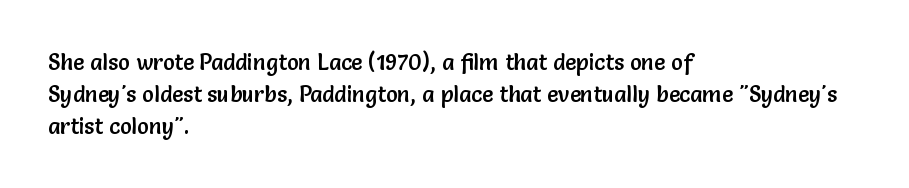
Q: Is the text italic (slanted)? A: No, it is upright.
Q: Is the text underlined? A: No.
Q: How is the paragraph aligned? A: Left-aligned.
Q: Is the spacing between letters normal or unusually wide? A: Normal.
Q: Is the spacing between lines tight, normal or loose? A: Normal.
